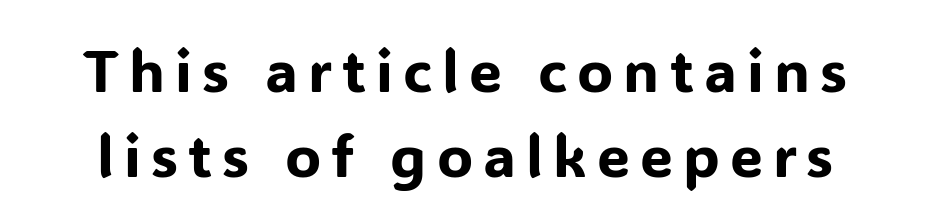
Q: Is the text italic (slanted)? A: No, it is upright.
Q: Is the typeface a serif or a sans-serif typeface? A: Sans-serif.
Q: Is the text underlined? A: No.
Q: Is the spacing between lines tight, normal or loose? A: Normal.
Q: Width (condensed, normal, or wide)? A: Normal.
Q: Stroke contrast? A: Low.
Q: x-height? A: Medium.
Q: Monospaced? A: No.
